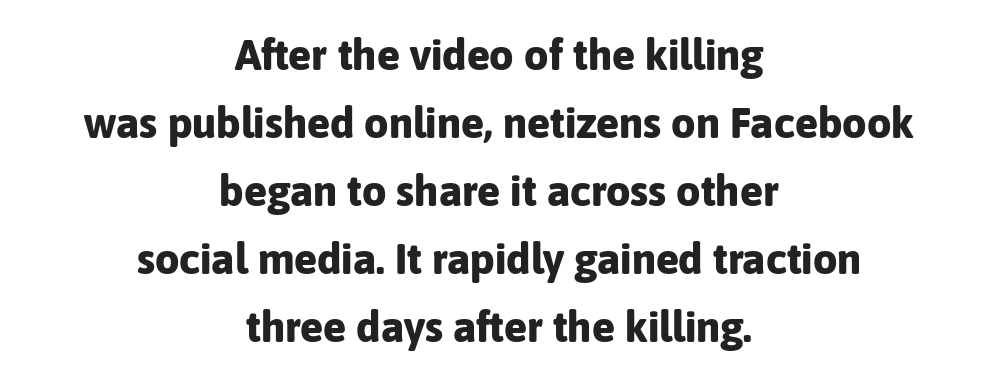
Q: Is the text bold? A: Yes.
Q: Is the text italic (slanted)? A: No, it is upright.
Q: Is the typeface a serif or a sans-serif typeface? A: Sans-serif.
Q: Is the text underlined? A: No.
Q: How is the paragraph aligned? A: Centered.
Q: Is the spacing between letters normal or unusually wide? A: Normal.
Q: Is the spacing between lines tight, normal or loose? A: Normal.
Q: Width (condensed, normal, or wide)? A: Normal.
Q: Stroke contrast? A: Low.
Q: x-height? A: Medium.
Q: Monospaced? A: No.
